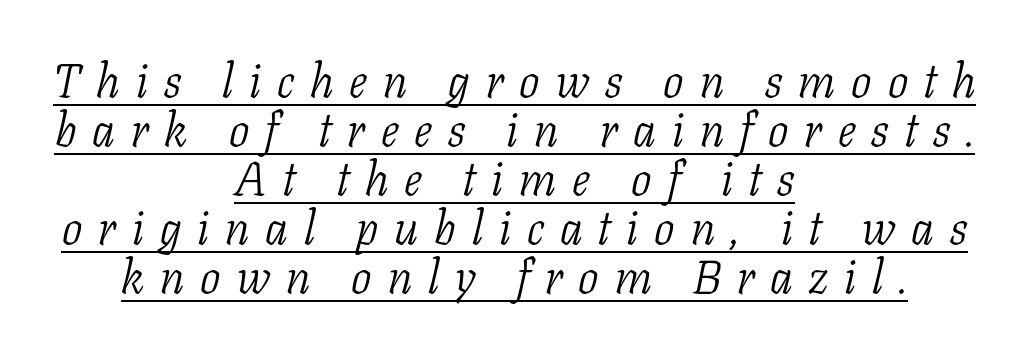
{"serif": "yes", "italic": "yes", "lean": "right", "slant_degrees": 11, "bold": "no", "weight": "light", "width": "condensed", "stroke_contrast": "low", "x_height": "medium", "monospaced": "no", "underline": "yes", "align": "center", "line_spacing": "tight", "line_spacing_ratio": 1.02, "letter_spacing": "wide", "letter_spacing_em": 0.33, "glyph_px": 48}
